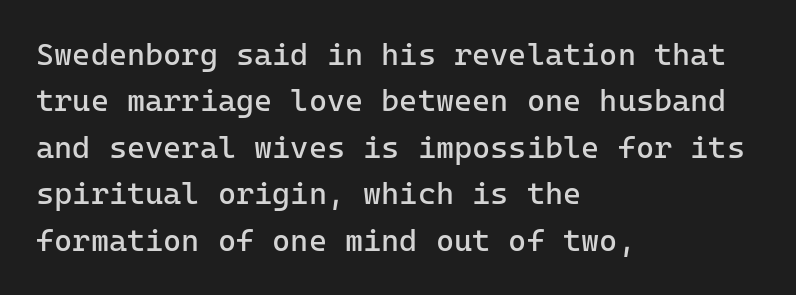
Each stroke keeps to a modest, everyday thickness or less. Regarding leading, the lines here are spaced in the standard way. The letters march in equal steps, a hallmark of fixed-pitch type. Reading down the block, your eye returns to a fixed left position each line.
